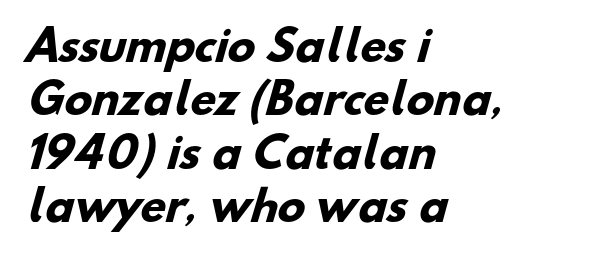
The image shows 41 px heavy sans-serif type; set left-aligned, normal line spacing (1.3x), normal letter spacing, not underlined; low stroke contrast and a small x-height.
